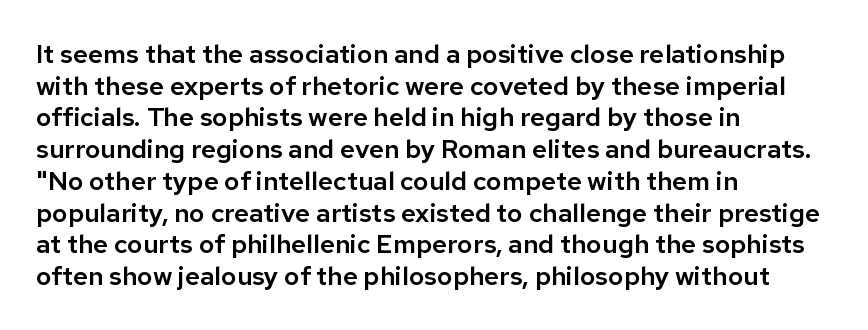
The image shows 26 px text type, upright; set left-aligned, line spacing 1.22x, normal letter spacing, not underlined.
